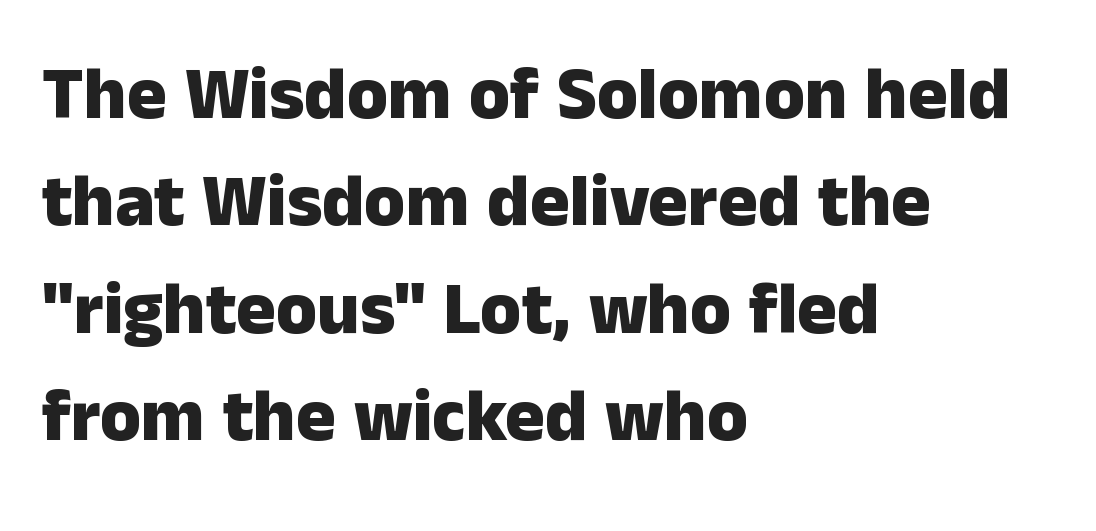
The image shows 74 px heavy sans-serif type, upright; set left-aligned, normal line spacing (1.45x), normal letter spacing, not underlined; low stroke contrast and a medium x-height.
